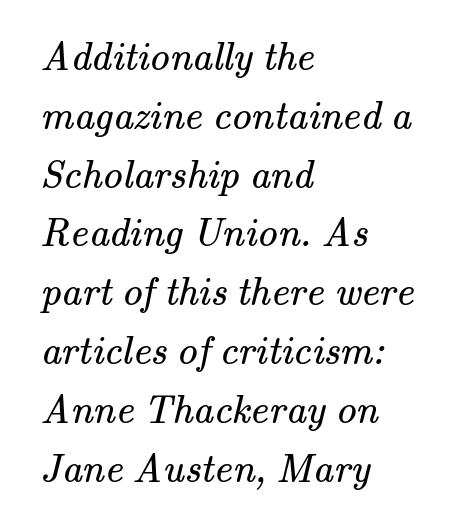
The zone under the glyphs is completely vacant. The paragraph shown leans on its left margin. Tracking here is standard; glyphs follow each other at the usual distance. In terms of leading, this rendering sits right in the middle.
